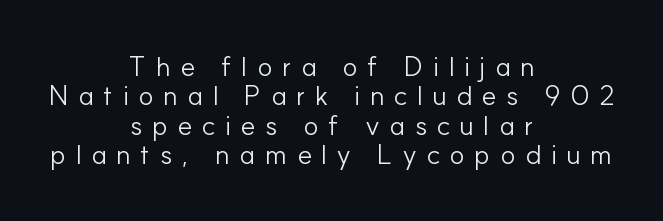
What's the leading like? Squeezed, with rows nearly overlapping. Words appear elongated and porous because spacing is wide. Visually the block forms a symmetrical silhouette, jagged on both flanks. Examine the stroke ends and you'll find no serifs. Here the designer chose a conventional face with non-uniform glyph widths. Beneath every word, the page is bare.
